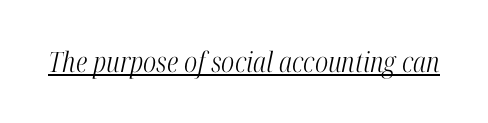
Q: Is the text bold? A: No.
Q: Is the text italic (slanted)? A: Yes, it leans right by about 12 degrees.
Q: Is the typeface a serif or a sans-serif typeface? A: Serif.
Q: Is the text underlined? A: Yes.
Q: Is the spacing between letters normal or unusually wide? A: Normal.
Q: Width (condensed, normal, or wide)? A: Condensed.
Q: Stroke contrast? A: High.
Q: x-height? A: Medium.
Q: Monospaced? A: No.
